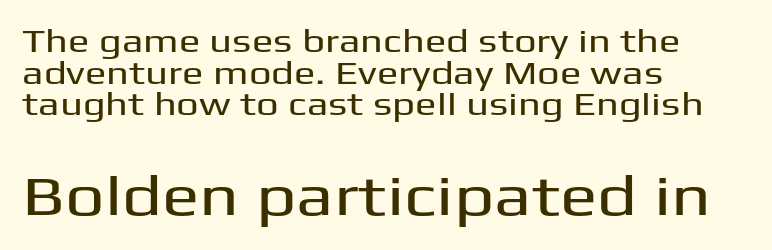
Q: Is the text italic (slanted)? A: No, it is upright.
Q: Is the typeface a serif or a sans-serif typeface? A: Sans-serif.
Q: Is the text underlined? A: No.
Q: How is the paragraph aligned? A: Left-aligned.
Q: Is the spacing between letters normal or unusually wide? A: Normal.
Q: Is the spacing between lines tight, normal or loose? A: Tight.
Q: Which block of text is set in a larger size, the first (top) or the second (bottom)? A: The second (bottom) one.
Q: Width (condensed, normal, or wide)? A: Wide.
Q: Stroke contrast? A: Medium.
Q: x-height? A: Medium.
Q: Monospaced? A: No.
